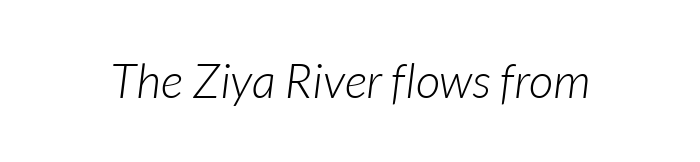
The image shows 48 px light sans-serif type; set normal letter spacing, not underlined; low stroke contrast and a medium x-height.
